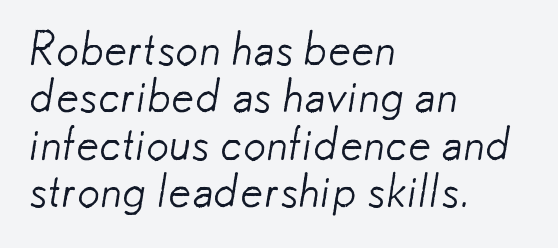
Q: Is the text bold? A: No.
Q: Is the typeface a serif or a sans-serif typeface? A: Sans-serif.
Q: Is the text underlined? A: No.
Q: How is the paragraph aligned? A: Left-aligned.
Q: Is the spacing between letters normal or unusually wide? A: Normal.
Q: Is the spacing between lines tight, normal or loose? A: Tight.
Q: Width (condensed, normal, or wide)? A: Normal.
Q: Stroke contrast? A: Low.
Q: x-height? A: Small.
Q: Monospaced? A: No.
